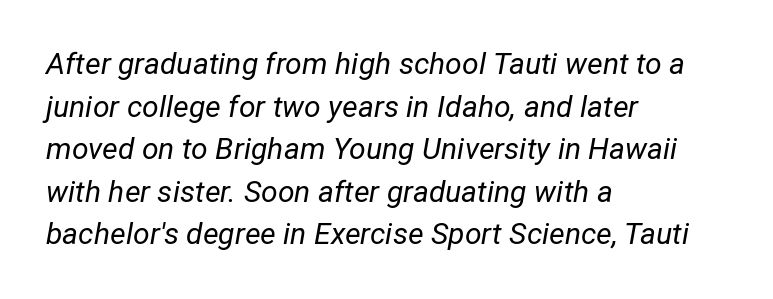
Horizontally, the lines are justified to the leading edge only. This block has exactly the height ordinary leading produces. The typesetting does not lean heavy: it is not bold. Each row of text sits above clean, open space.
